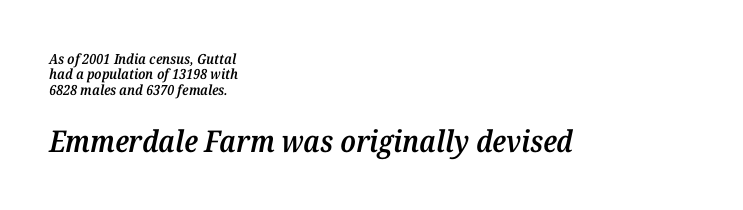
Q: Is the text bold? A: Semi-bold.
Q: Is the text italic (slanted)? A: Yes, it leans right by about 12 degrees.
Q: Is the typeface a serif or a sans-serif typeface? A: Serif.
Q: Is the text underlined? A: No.
Q: How is the paragraph aligned? A: Left-aligned.
Q: Is the spacing between letters normal or unusually wide? A: Normal.
Q: Is the spacing between lines tight, normal or loose? A: Tight.
Q: Which block of text is set in a larger size, the first (top) or the second (bottom)? A: The second (bottom) one.
Q: Width (condensed, normal, or wide)? A: Normal.
Q: Stroke contrast? A: Medium.
Q: x-height? A: Medium.
Q: Monospaced? A: No.
